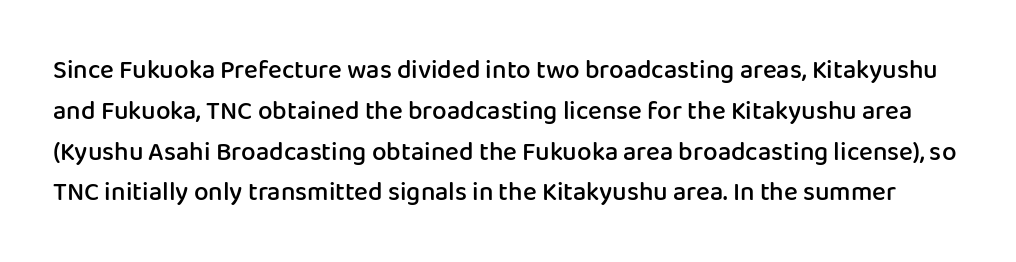
Q: Is the text bold? A: Semi-bold.
Q: Is the text italic (slanted)? A: No, it is upright.
Q: Is the text underlined? A: No.
Q: Is the spacing between letters normal or unusually wide? A: Normal.
Q: Is the spacing between lines tight, normal or loose? A: Normal.
